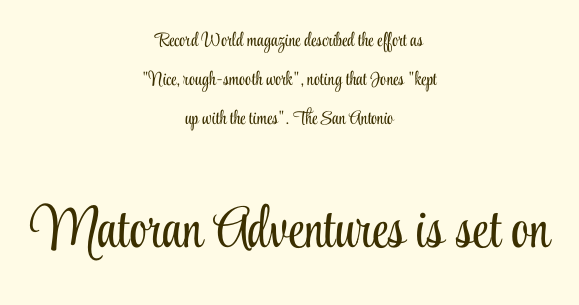
The image shows 57 px light, condensed serif type; set centered, loose line spacing (2.06x), normal letter spacing, not underlined; the second (bottom) block is 3.0x larger; low stroke contrast and a small x-height.
